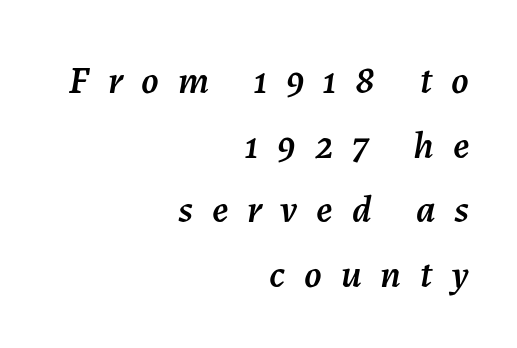
The image shows 39 px text type, italic (leaning right); set right-aligned, normal line spacing (1.66x), unusually wide letter spacing (+0.48 em), not underlined; medium stroke contrast and a medium x-height.
